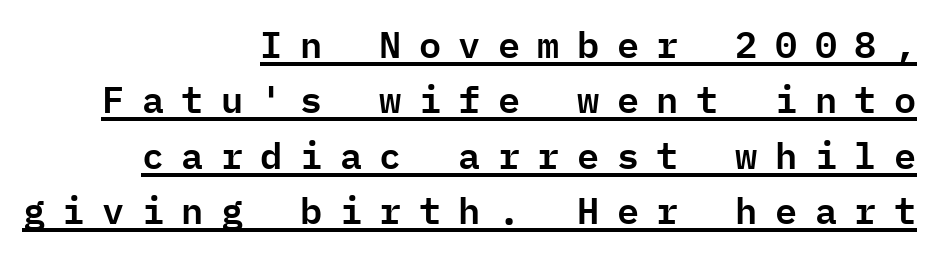
{"serif": "no", "italic": "no", "width": "normal", "stroke_contrast": "low", "x_height": "medium", "monospaced": "yes", "underline": "yes", "align": "right", "line_spacing": "normal", "line_spacing_ratio": 1.5, "letter_spacing": "wide", "letter_spacing_em": 0.47, "glyph_px": 37}
